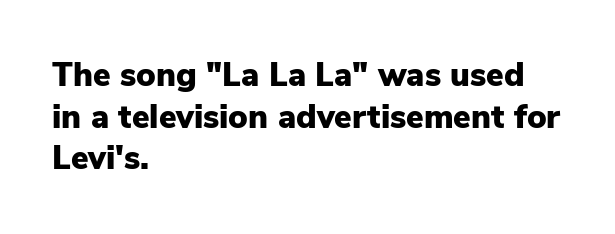
{"serif": "no", "italic": "no", "bold": "yes", "weight": "heavy", "width": "normal", "stroke_contrast": "low", "x_height": "medium", "monospaced": "no", "underline": "no", "align": "left", "line_spacing": "normal", "line_spacing_ratio": 1.26, "letter_spacing": "normal", "letter_spacing_em": 0.0, "glyph_px": 33}
